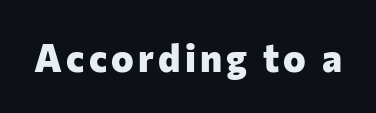
The image shows 38 px heavy sans-serif type, upright; set not underlined; low stroke contrast and a medium x-height.
